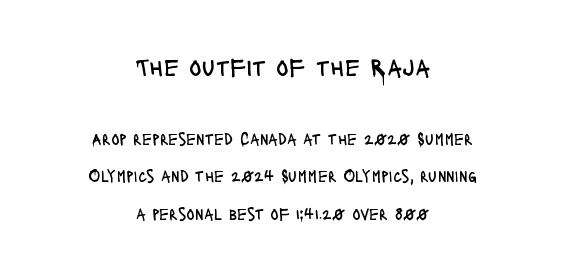
Q: Is the text bold? A: No.
Q: Is the text italic (slanted)? A: No, it is upright.
Q: Is the text underlined? A: No.
Q: How is the paragraph aligned? A: Centered.
Q: Is the spacing between letters normal or unusually wide? A: Normal.
Q: Is the spacing between lines tight, normal or loose? A: Loose.
Q: Which block of text is set in a larger size, the first (top) or the second (bottom)? A: The first (top) one.
